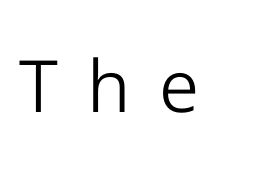
The image shows 72 px light sans-serif type, upright; set unusually wide letter spacing (+0.4 em), not underlined; low stroke contrast and a medium x-height.
